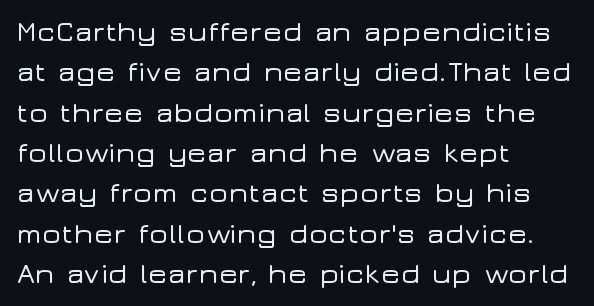
Honestly, the letter spacing is just normal — you wouldn't notice it. If you drew a ruler down the left edge, every line would touch it. Check where the strokes stop: nothing finishes them off — pure sans. The passage shown is typed in a proportional face where columns would drift. This sample keeps an unexceptional amount of space between lines.
